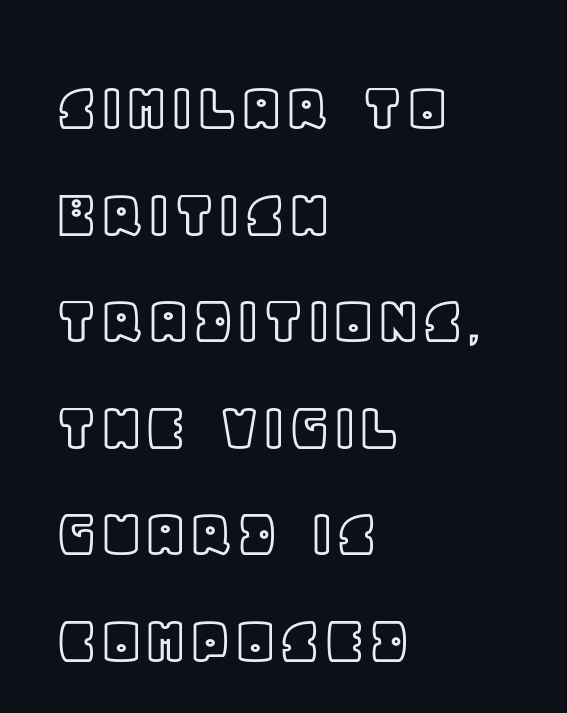
{"italic": "no", "width": "normal", "x_height": "large", "monospaced": "no", "underline": "no", "align": "left", "line_spacing": "normal", "line_spacing_ratio": 1.48, "letter_spacing": "normal", "letter_spacing_em": 0.0, "glyph_px": 72}
